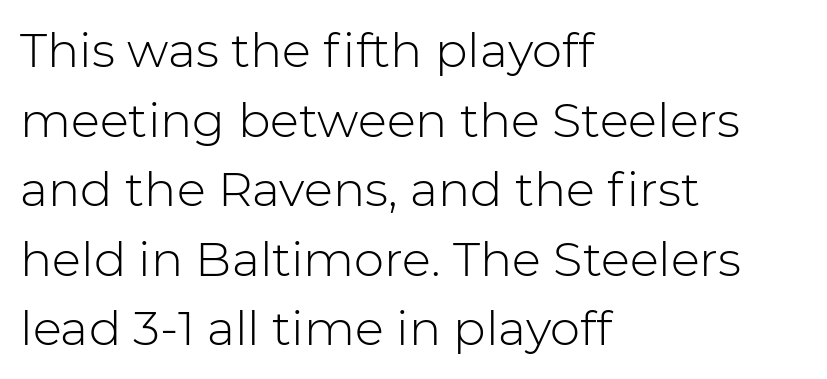
Honestly, there is no underline to notice here at all. Short and long lines alike share a common starting point at left. This sample uses an upright cut, with every glyph sitting square on the baseline. Students, note that the glyphs here touch the page at normal intervals.
